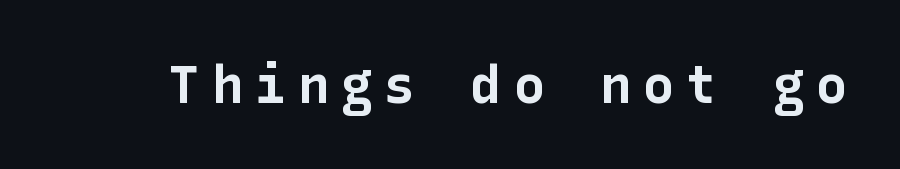
{"serif": "no", "italic": "no", "bold": "yes", "weight": "bold", "width": "normal", "stroke_contrast": "low", "x_height": "medium", "underline": "no", "letter_spacing": "wide", "letter_spacing_em": 0.23, "glyph_px": 52}
